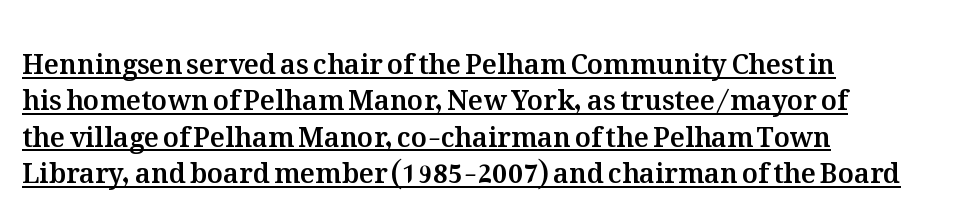
The image shows 27 px text type, upright; set left-aligned, normal line spacing (1.35x), normal letter spacing, underlined.
